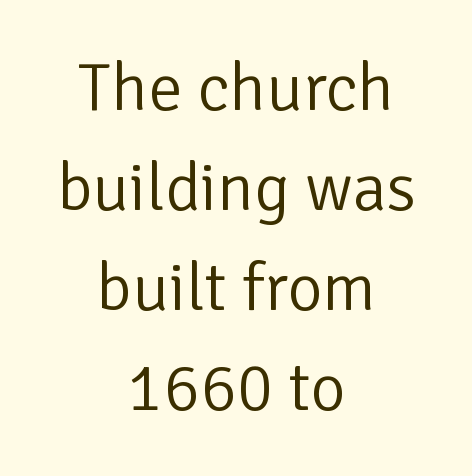
Q: Is the text bold? A: No.
Q: Is the text italic (slanted)? A: No, it is upright.
Q: Is the typeface a serif or a sans-serif typeface? A: Sans-serif.
Q: Is the text underlined? A: No.
Q: How is the paragraph aligned? A: Centered.
Q: Is the spacing between letters normal or unusually wide? A: Normal.
Q: Is the spacing between lines tight, normal or loose? A: Normal.
Q: Width (condensed, normal, or wide)? A: Normal.
Q: Stroke contrast? A: Low.
Q: x-height? A: Medium.
Q: Monospaced? A: No.
